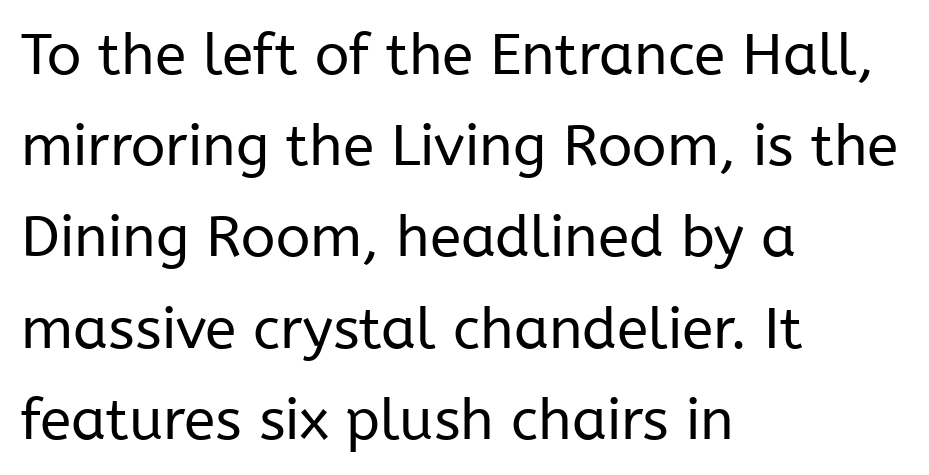
{"serif": "no", "italic": "no", "bold": "no", "weight": "regular", "width": "normal", "stroke_contrast": "low", "x_height": "medium", "monospaced": "no", "underline": "no", "align": "left", "line_spacing": "normal", "line_spacing_ratio": 1.6, "letter_spacing": "normal", "letter_spacing_em": 0.0, "glyph_px": 57}
